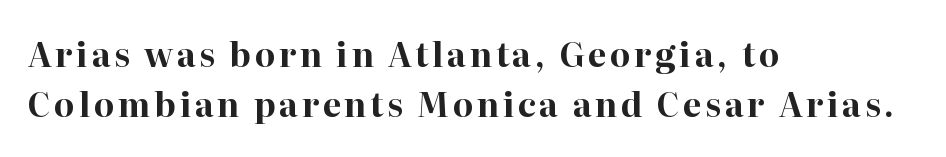
The specimen omits any rule beneath the text block's lines. No italicization has been applied; the sample stays upright. The passage shown is typeset with a serif family. The vertical gap from one line to the next is medium. Plenty of ink on the page — the face is bold. The letters advance in unequal steps, a hallmark of proportional type.
